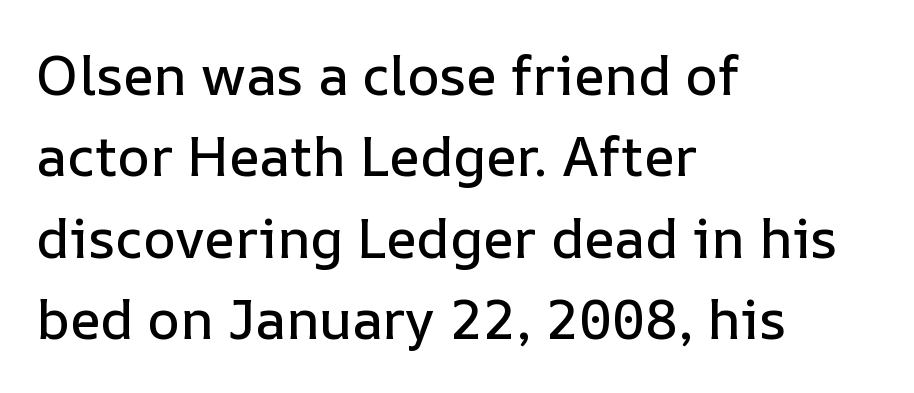
The image shows 55 px text type, upright; set left-aligned, normal line spacing (1.48x), normal letter spacing, not underlined; low stroke contrast and a medium x-height.
